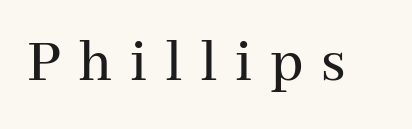
You can tell it's not italic because the verticals are truly vertical. This rendering widens character spacing well past its baseline value. The string is rendered with underlining switched off. Typographically, this falls in the serif category.
